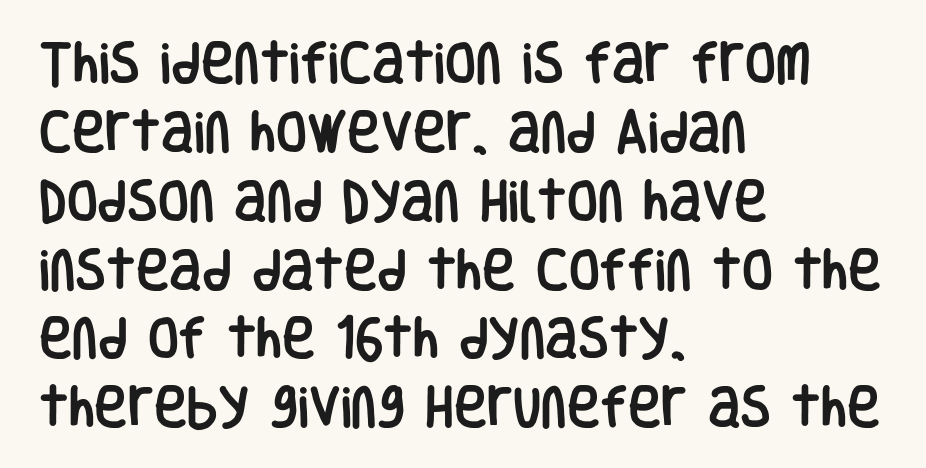
Notice how the stems are strictly vertical — no italics here. Here the designer chose a conventional face with non-uniform glyph widths. The horizontal fit of the characters is conventional and even. A sans-serif font was chosen for this passage. Has an underline been added? It has not.
